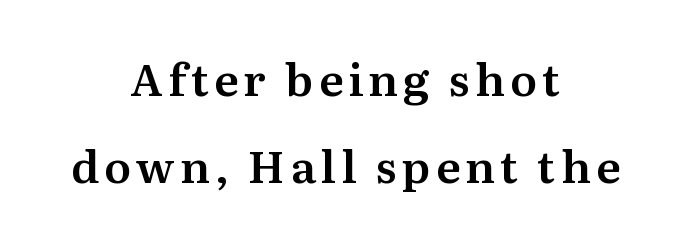
Proportional: the letters do not fall into vertical columns. In CSS terms this would be text-align: center. One glance says open: line gaps are wider than usual. Ascenders rise straight up at ninety degrees.
